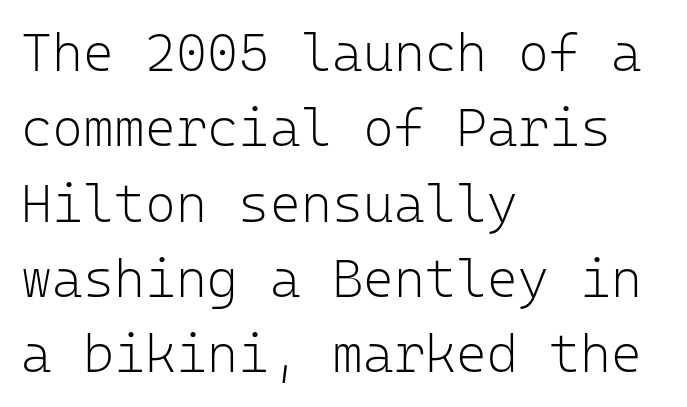
The image shows 53 px light sans-serif type, upright, monospaced; set left-aligned, normal line spacing (1.42x), normal letter spacing, not underlined; low stroke contrast and a medium x-height.
